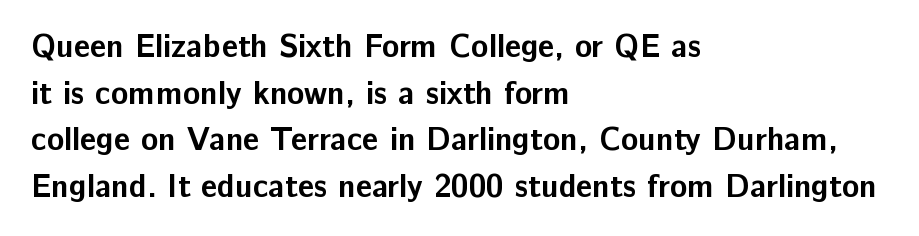
Q: Is the text bold? A: Yes.
Q: Is the text italic (slanted)? A: No, it is upright.
Q: Is the typeface a serif or a sans-serif typeface? A: Sans-serif.
Q: Is the text underlined? A: No.
Q: How is the paragraph aligned? A: Left-aligned.
Q: Is the spacing between letters normal or unusually wide? A: Normal.
Q: Is the spacing between lines tight, normal or loose? A: Normal.
Q: Width (condensed, normal, or wide)? A: Normal.
Q: Stroke contrast? A: Low.
Q: x-height? A: Medium.
Q: Monospaced? A: No.
